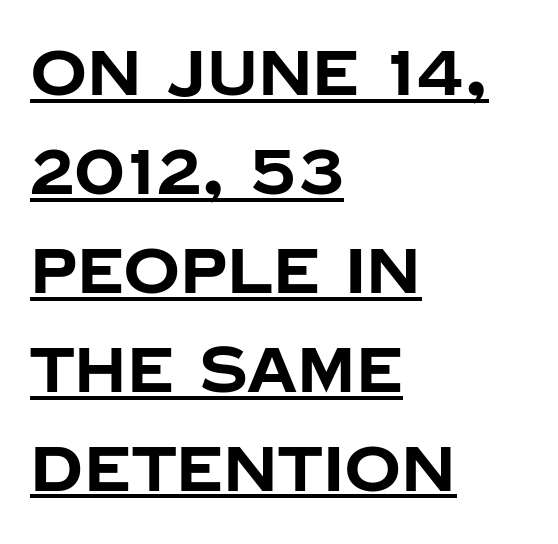
Q: Is the text bold? A: Yes.
Q: Is the text italic (slanted)? A: No, it is upright.
Q: Is the typeface a serif or a sans-serif typeface? A: Sans-serif.
Q: Is the text underlined? A: Yes.
Q: How is the paragraph aligned? A: Left-aligned.
Q: Is the spacing between letters normal or unusually wide? A: Normal.
Q: Is the spacing between lines tight, normal or loose? A: Normal.
Q: Width (condensed, normal, or wide)? A: Normal.
Q: Stroke contrast? A: Low.
Q: x-height? A: Large.
Q: Monospaced? A: No.
